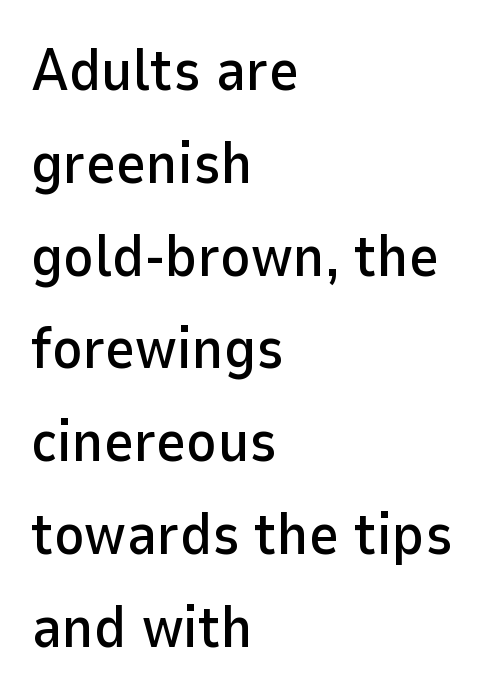
{"serif": "no", "italic": "no", "width": "normal", "stroke_contrast": "low", "x_height": "medium", "monospaced": "no", "underline": "no", "align": "left", "line_spacing": "normal", "line_spacing_ratio": 1.6, "letter_spacing": "normal", "letter_spacing_em": 0.0, "glyph_px": 58}
